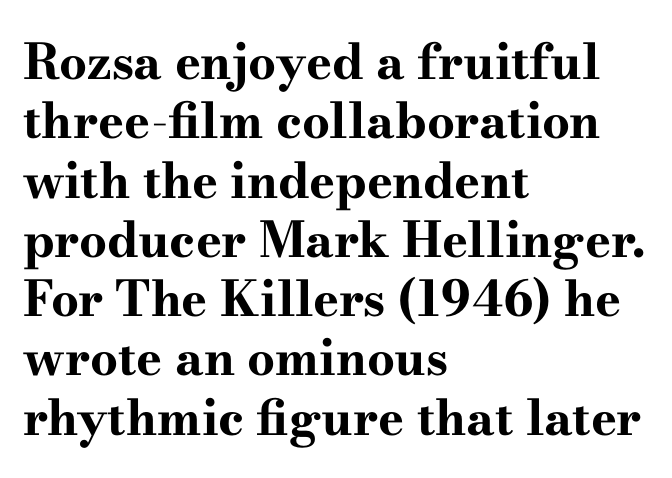
{"serif": "yes", "italic": "no", "bold": "yes", "weight": "bold", "width": "wide", "stroke_contrast": "high", "x_height": "small", "monospaced": "no", "underline": "no", "align": "left", "line_spacing_ratio": 1.21, "letter_spacing": "normal", "letter_spacing_em": 0.0, "glyph_px": 49}
